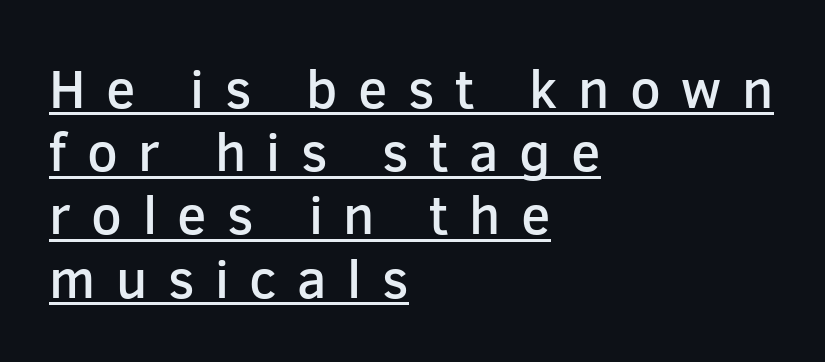
Q: Is the text bold? A: Semi-bold.
Q: Is the text italic (slanted)? A: No, it is upright.
Q: Is the typeface a serif or a sans-serif typeface? A: Sans-serif.
Q: Is the text underlined? A: Yes.
Q: How is the paragraph aligned? A: Left-aligned.
Q: Is the spacing between letters normal or unusually wide? A: Unusually wide.
Q: Width (condensed, normal, or wide)? A: Normal.
Q: Stroke contrast? A: Low.
Q: x-height? A: Medium.
Q: Monospaced? A: No.
